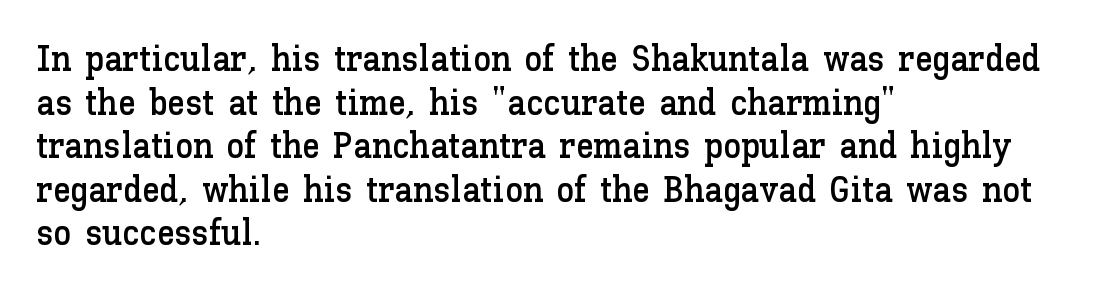
The letters sit at their default tracking, neither squeezed nor spread. Descenders are the only things crossing below the line. The typography opts for an upright posture over an oblique one. Looks like regular typesetting: each glyph gets only the width it needs. Line beginnings align vertically; line endings do not.
